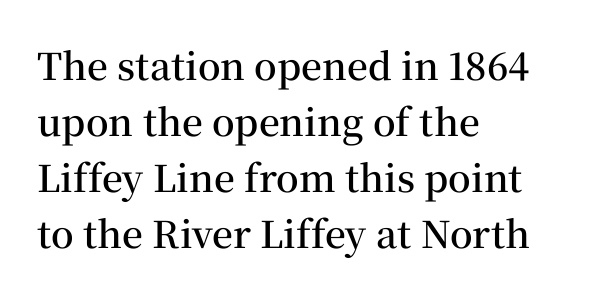
{"serif": "yes", "italic": "no", "bold": "semi", "weight": "semibold", "width": "normal", "stroke_contrast": "medium", "x_height": "medium", "monospaced": "no", "underline": "no", "align": "left", "line_spacing": "normal", "line_spacing_ratio": 1.51, "letter_spacing": "normal", "letter_spacing_em": 0.0, "glyph_px": 37}
